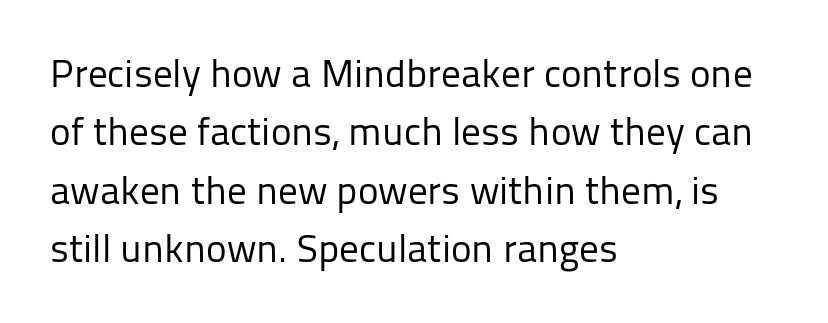
Spacing between characters is what you'd get straight out of the box. Stems and bowls with no extra thickness — not bold. Note the varied advance widths — an 'i' is clearly narrower than an 'm'. The words here are not underlined. Typographically, this falls in the sans-serif category. Horizontal bands of white between lines are of average thickness.
